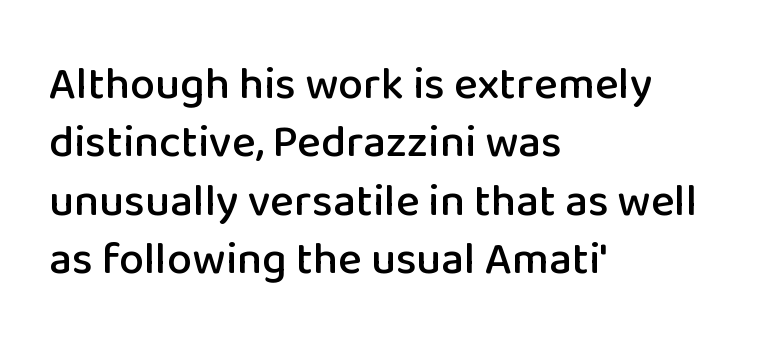
The image shows 45 px sans-serif type, upright; set left-aligned, normal line spacing (1.3x), normal letter spacing, not underlined; low stroke contrast and a medium x-height.
